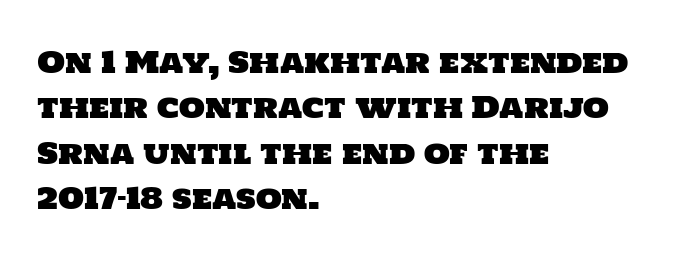
The image shows 30 px sans-serif type; set left-aligned, normal line spacing (1.51x), normal letter spacing, not underlined; low stroke contrast and a large x-height.
